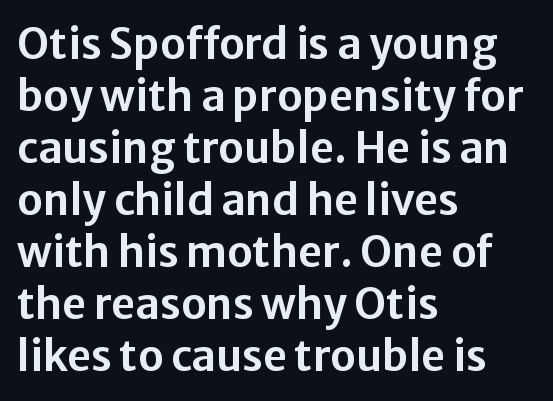
The image shows 42 px sans-serif type, upright; set left-aligned, line spacing 1.24x, normal letter spacing, not underlined; low stroke contrast and a medium x-height.
